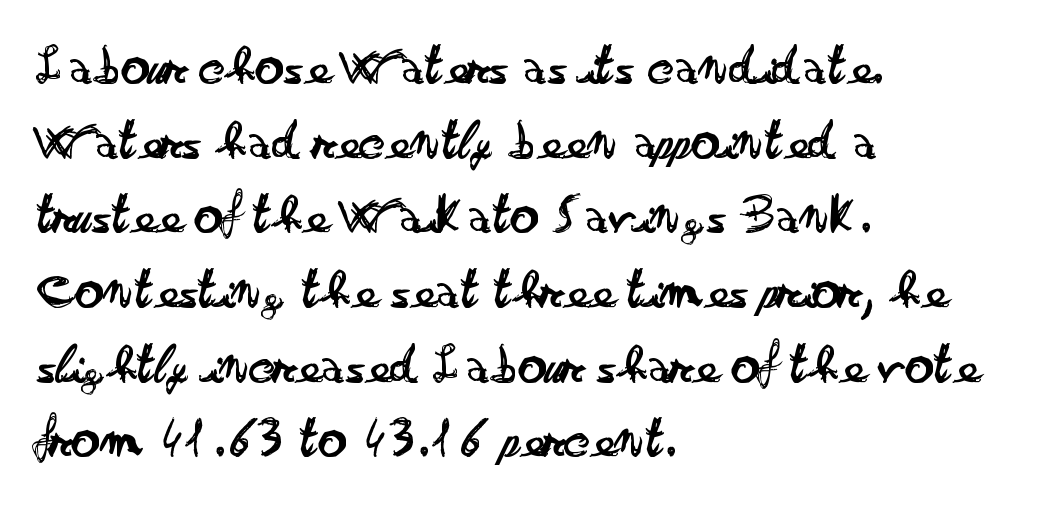
The image shows 57 px regular-weight, wide sans-serif type, upright; set left-aligned, normal line spacing (1.31x), normal letter spacing, not underlined; low stroke contrast and a small x-height.
